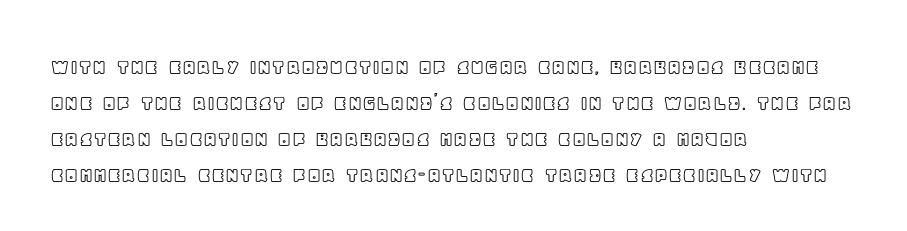
Q: Is the text italic (slanted)? A: No, it is upright.
Q: Is the text underlined? A: No.
Q: How is the paragraph aligned? A: Left-aligned.
Q: Is the spacing between letters normal or unusually wide? A: Normal.
Q: Is the spacing between lines tight, normal or loose? A: Normal.
